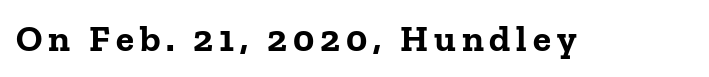
The image shows 37 px bold serif type, upright; set not underlined; low stroke contrast and a medium x-height.
